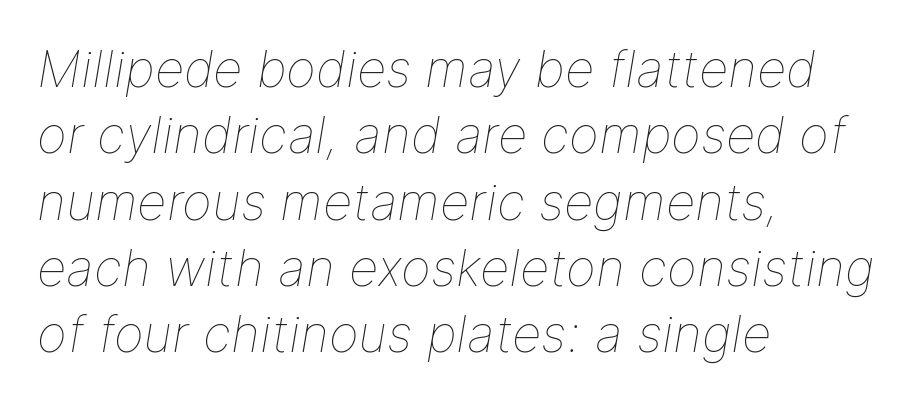
Q: Is the text bold? A: No.
Q: Is the text italic (slanted)? A: Yes, it leans right by about 9 degrees.
Q: Is the text underlined? A: No.
Q: How is the paragraph aligned? A: Left-aligned.
Q: Is the spacing between letters normal or unusually wide? A: Normal.
Q: Is the spacing between lines tight, normal or loose? A: Normal.
Q: Width (condensed, normal, or wide)? A: Normal.
Q: Stroke contrast? A: Low.
Q: x-height? A: Medium.
Q: Monospaced? A: No.
